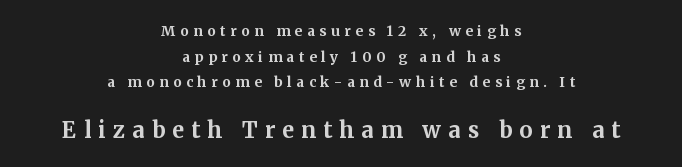
The image shows 22 px bold type, upright; set centered, line spacing 1.83x, unusually wide letter spacing (+0.33 em), not underlined; the second (bottom) block is 1.57x larger.
